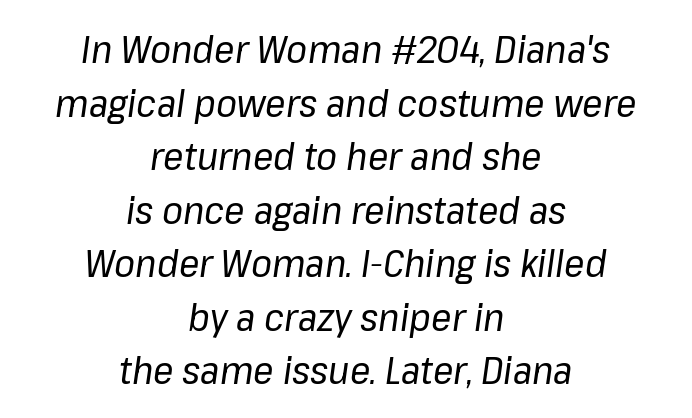
No extra tracking has been applied to these lines. Italic? Definitely — the glyphs are oblique. The zone under the glyphs is completely vacant. This sample is center-justified, so both line endings float freely. The passage shown is typed in a proportional face where columns would drift. These lines sit exactly where default settings would place them.
